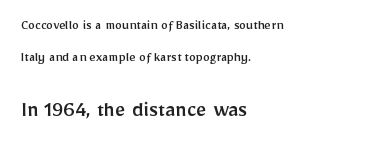
{"italic": "no", "underline": "no", "align": "left", "line_spacing": "loose", "line_spacing_ratio": 2.26, "letter_spacing": "normal", "letter_spacing_em": 0.0, "larger_block": "second", "size_ratio": 1.64, "glyph_px": 23}
